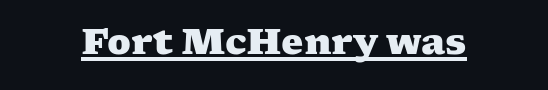
A continuous stroke trails under the words, as in a hyperlink. The face used here is proportionally spaced, like ordinary book or web type. The letters sit at their default tracking, neither squeezed nor spread. What weight is shown? A full bold with thick strokes.
